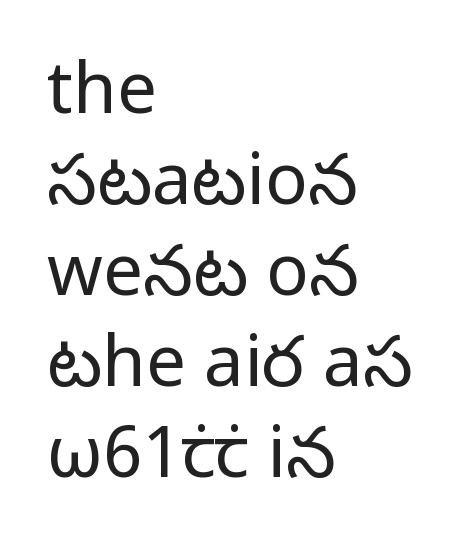
The image shows 71 px regular-weight sans-serif type, upright; set left-aligned, normal line spacing (1.28x), normal letter spacing, not underlined; low stroke contrast and a medium x-height.
